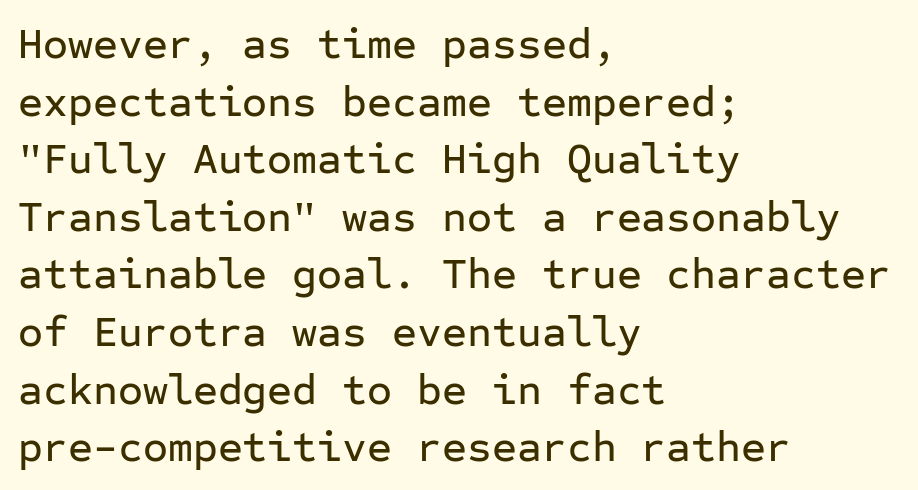
The image shows 43 px sans-serif type, upright, monospaced; set left-aligned, normal line spacing (1.34x), normal letter spacing, not underlined; low stroke contrast and a medium x-height.
